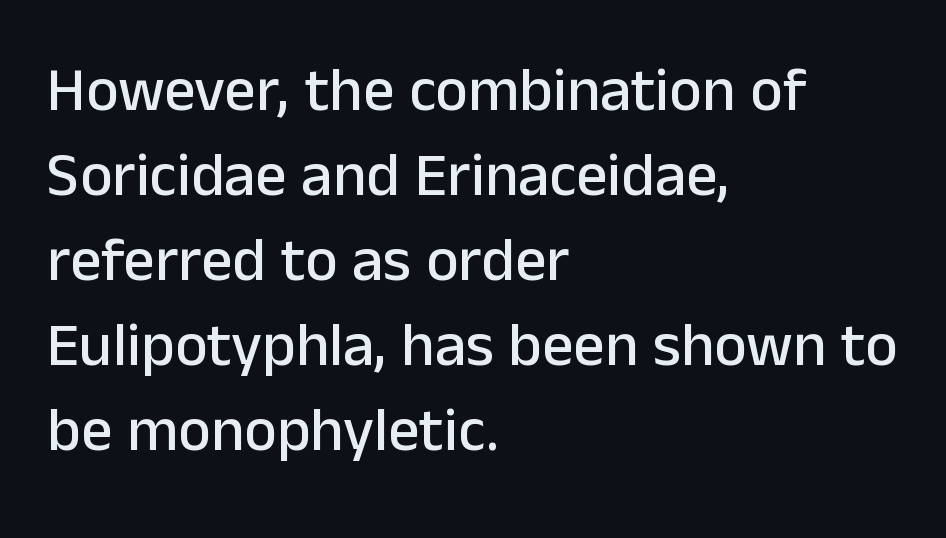
{"serif": "no", "italic": "no", "width": "normal", "stroke_contrast": "low", "x_height": "medium", "monospaced": "no", "underline": "no", "align": "left", "line_spacing": "normal", "line_spacing_ratio": 1.37, "letter_spacing": "normal", "letter_spacing_em": 0.0, "glyph_px": 62}
